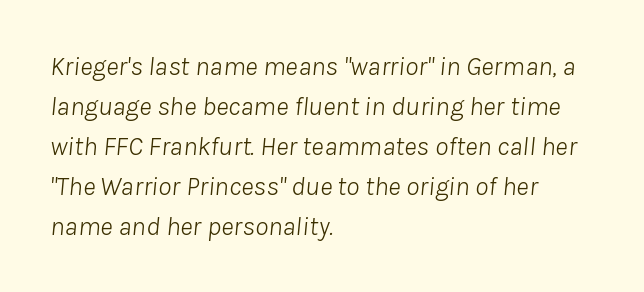
{"italic": "yes", "lean": "right", "slant_degrees": 8, "bold": "no", "underline": "no", "align": "left", "line_spacing": "normal", "line_spacing_ratio": 1.48, "letter_spacing": "normal", "letter_spacing_em": 0.0, "glyph_px": 27}
